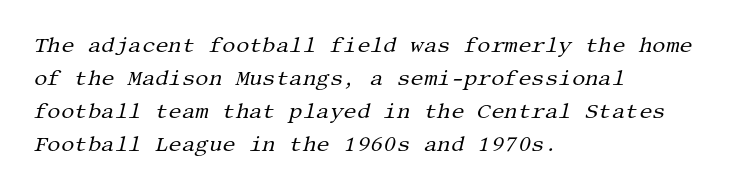
There is no visible air inserted between adjacent glyphs. The leading is moderate, giving the passage an even texture. Words float on clear page, feet unadorned. The glyphs look as if they've been sheared to an angle.
